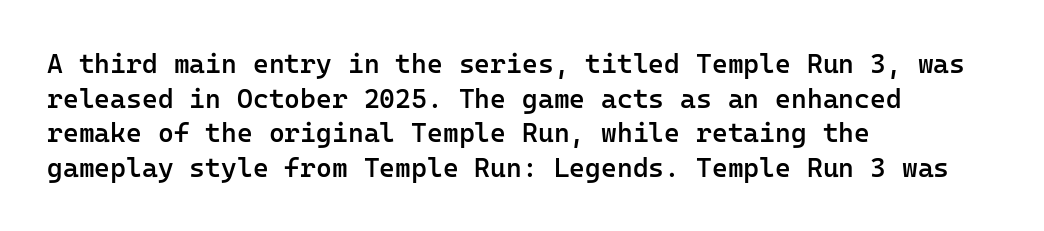
{"italic": "no", "bold": "semi", "underline": "no", "align": "left", "line_spacing": "normal", "line_spacing_ratio": 1.28, "letter_spacing": "normal", "letter_spacing_em": 0.0, "glyph_px": 27}
